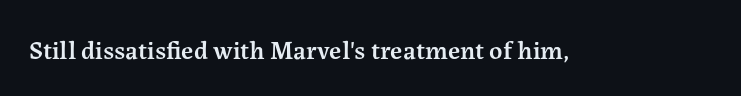
The image shows 26 px text type, upright; set normal letter spacing, not underlined.
